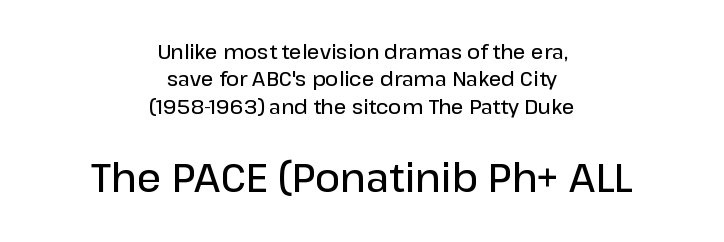
The image shows 39 px semibold sans-serif type, upright; set centered, normal line spacing (1.37x), normal letter spacing, not underlined; the second (bottom) block is 1.95x larger; low stroke contrast and a medium x-height.
